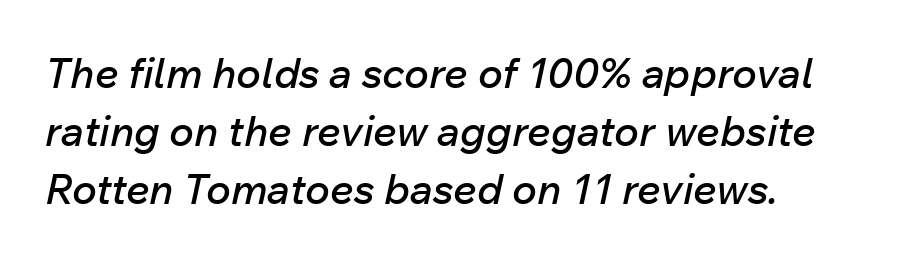
You can tell it's italic because the verticals aren't actually vertical. Just letters on the line, the space beneath them empty. Leading matches the norm, producing a regular column. Does extra space separate the letters? No, they use regular spacing. This sample has the flowing, uneven cadence of proportional lettering.
